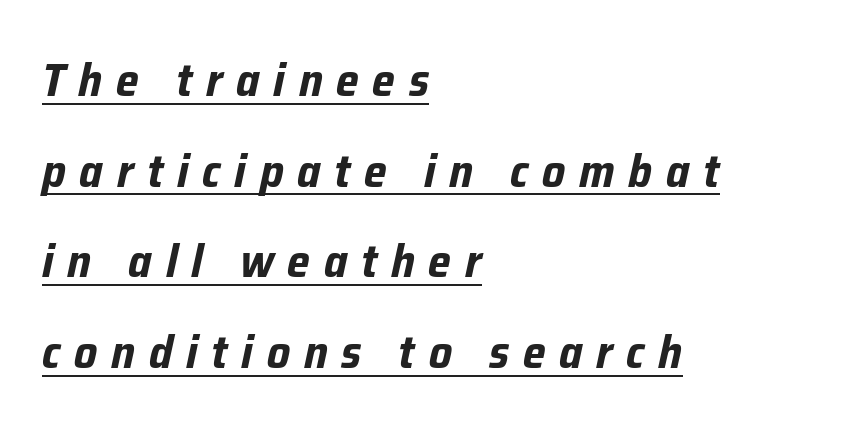
The image shows 47 px bold, condensed type, italic (leaning right); set left-aligned, loose line spacing (1.93x), unusually wide letter spacing (+0.29 em), underlined; low stroke contrast and a medium x-height.
